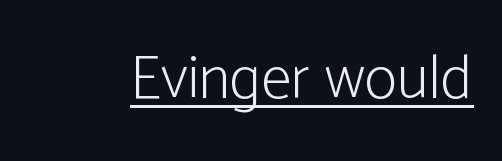
The image shows 62 px light, condensed sans-serif type, upright; set normal letter spacing, underlined; low stroke contrast and a medium x-height.
